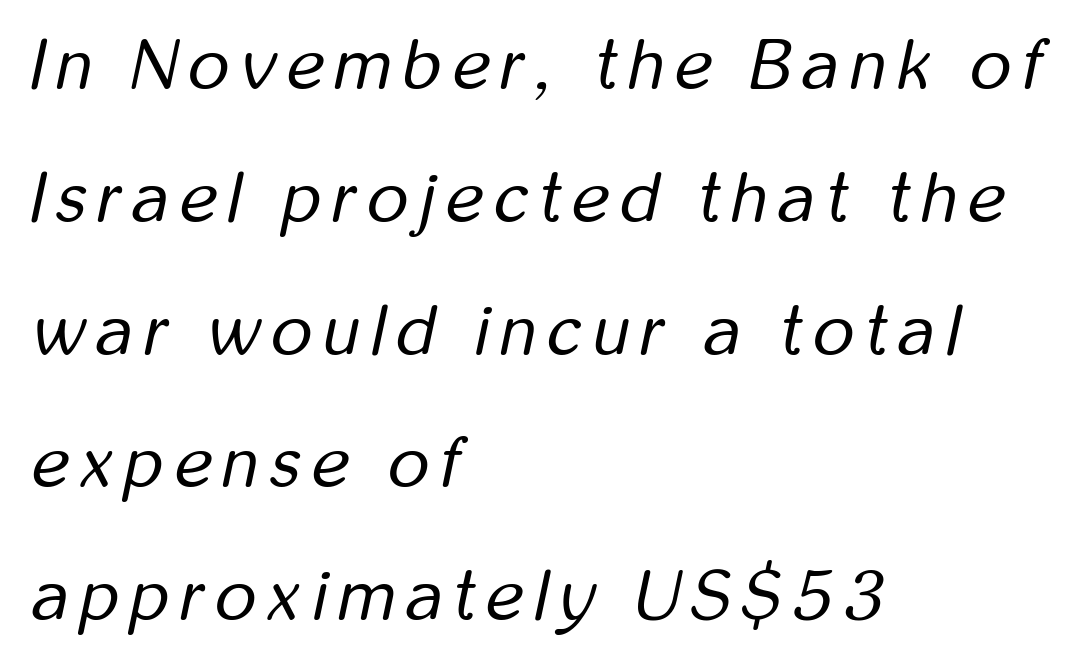
All the whitespace from short lines collects on the right. The letters are slanted; this is an italic face. Spacing verdict: proportional, widths tailored to each character. The font is comparable to plain body text, perhaps lighter. Rule under the text: the space is simply empty.
